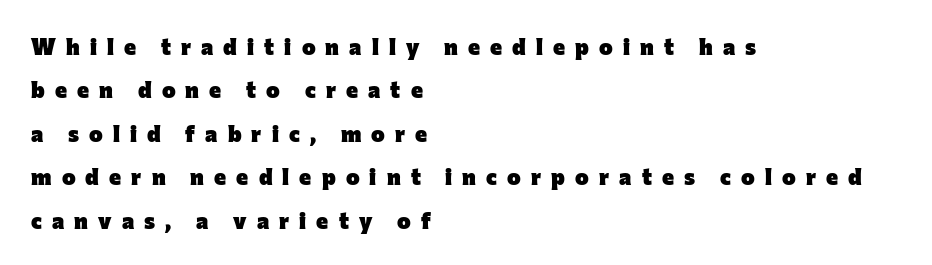
Is the type bold? Yes — the strokes are clearly thick and heavy. Notice how the passage keeps a crisp vertical edge on the left only. The foot of each line stays bare and open. In terms of letterspacing, this is a distinctly airy, spread setting. If you drew a line through each stem, it would be perfectly vertical.
